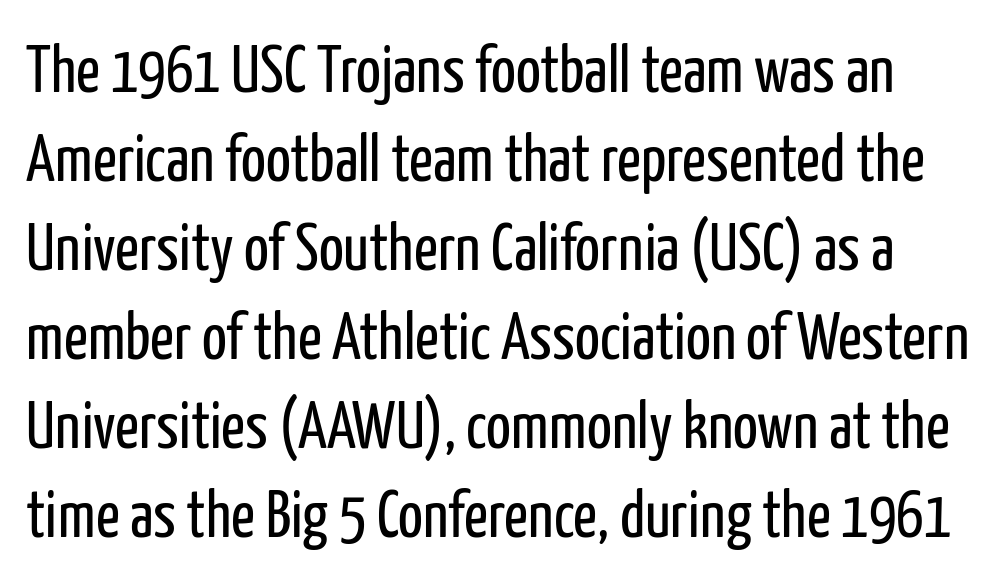
Tracking here is standard; glyphs follow each other at the usual distance. Clear beneath every line of the passage. One glance says typical: line gaps are just what's usual. The specimen reads as upright at a glance. Typographically, this falls in the sans-serif category. You could not count columns in this text — the font is proportionally spaced.
